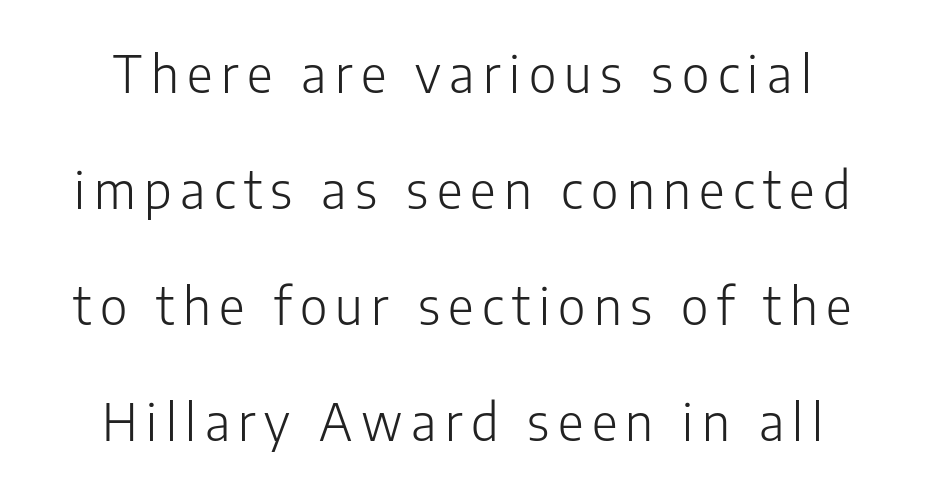
The image shows 50 px light sans-serif type, upright; set loose line spacing (2.32x), not underlined; low stroke contrast and a medium x-height.
